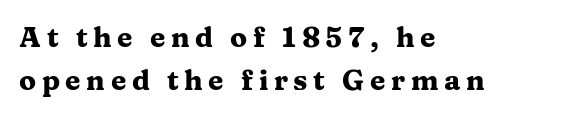
Q: Is the text bold? A: Yes.
Q: Is the text italic (slanted)? A: No, it is upright.
Q: Is the typeface a serif or a sans-serif typeface? A: Serif.
Q: Is the text underlined? A: No.
Q: How is the paragraph aligned? A: Left-aligned.
Q: Is the spacing between letters normal or unusually wide? A: Unusually wide.
Q: Is the spacing between lines tight, normal or loose? A: Normal.
Q: Width (condensed, normal, or wide)? A: Wide.
Q: Stroke contrast? A: Medium.
Q: x-height? A: Medium.
Q: Monospaced? A: No.
